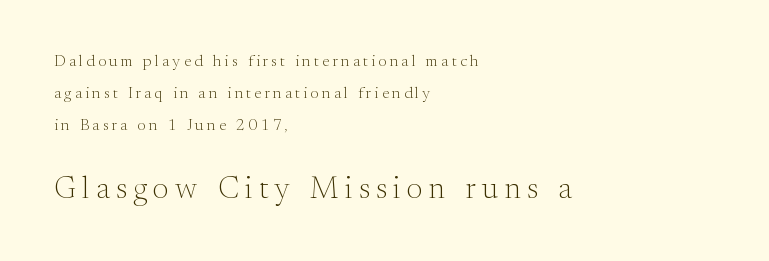
The image shows 31 px light serif type, upright; set left-aligned, loose line spacing (2.0x), unusually wide letter spacing (+0.21 em), not underlined; the second (bottom) block is 1.94x larger; medium stroke contrast and a small x-height.
